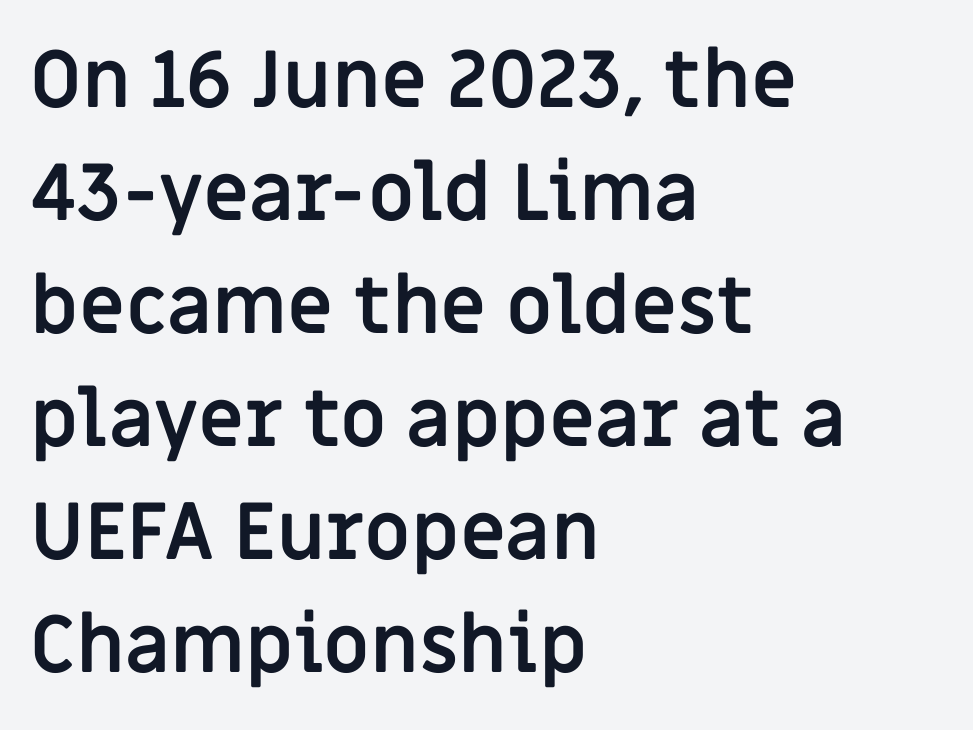
In CSS terms this would be text-align: left. Interline gaps are of average width in this sample. Weight: bold. Standard letterfit; no display-style spreading of the glyphs. Does the lettering tilt? It doesn't — this is upright. Each letter keeps its own natural width here, so spacing adapts to shape.
